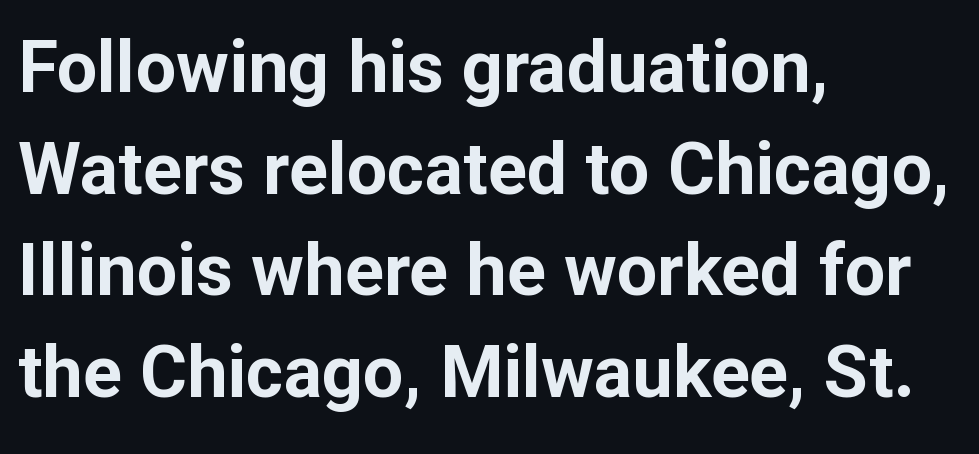
Q: Is the text bold? A: Yes.
Q: Is the text italic (slanted)? A: No, it is upright.
Q: Is the typeface a serif or a sans-serif typeface? A: Sans-serif.
Q: Is the text underlined? A: No.
Q: How is the paragraph aligned? A: Left-aligned.
Q: Is the spacing between letters normal or unusually wide? A: Normal.
Q: Is the spacing between lines tight, normal or loose? A: Normal.
Q: Width (condensed, normal, or wide)? A: Normal.
Q: Stroke contrast? A: Low.
Q: x-height? A: Medium.
Q: Monospaced? A: No.
